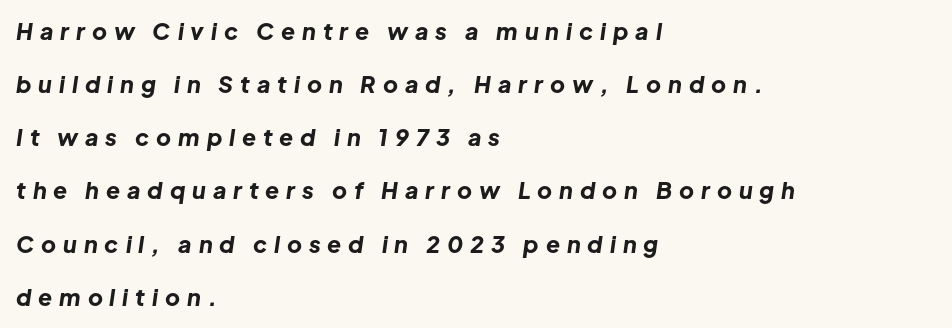
Q: Is the text bold? A: Yes.
Q: Is the text italic (slanted)? A: Yes, it leans right by about 8 degrees.
Q: Is the text underlined? A: No.
Q: How is the paragraph aligned? A: Left-aligned.
Q: Is the spacing between letters normal or unusually wide? A: Unusually wide.
Q: Is the spacing between lines tight, normal or loose? A: Loose.
